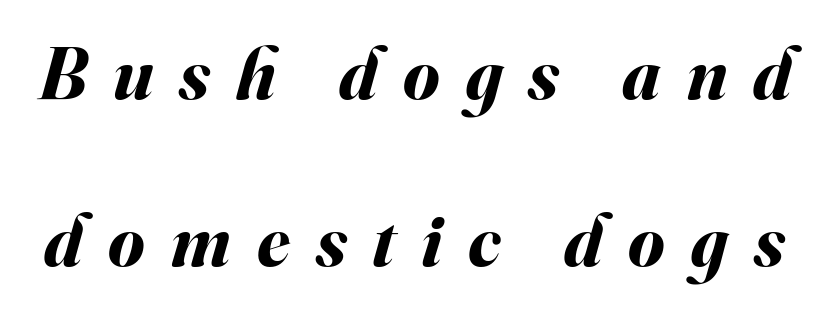
{"italic": "yes", "lean": "right", "slant_degrees": 16, "bold": "yes", "weight": "bold", "width": "normal", "stroke_contrast": "medium", "x_height": "small", "monospaced": "no", "underline": "no", "line_spacing": "loose", "line_spacing_ratio": 2.26, "letter_spacing": "wide", "letter_spacing_em": 0.35, "glyph_px": 74}
